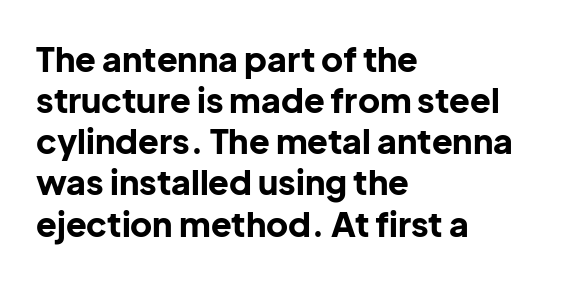
Q: Is the text bold? A: Yes.
Q: Is the text italic (slanted)? A: No, it is upright.
Q: Is the typeface a serif or a sans-serif typeface? A: Sans-serif.
Q: Is the text underlined? A: No.
Q: How is the paragraph aligned? A: Left-aligned.
Q: Is the spacing between letters normal or unusually wide? A: Normal.
Q: Width (condensed, normal, or wide)? A: Normal.
Q: Stroke contrast? A: Low.
Q: x-height? A: Medium.
Q: Monospaced? A: No.
